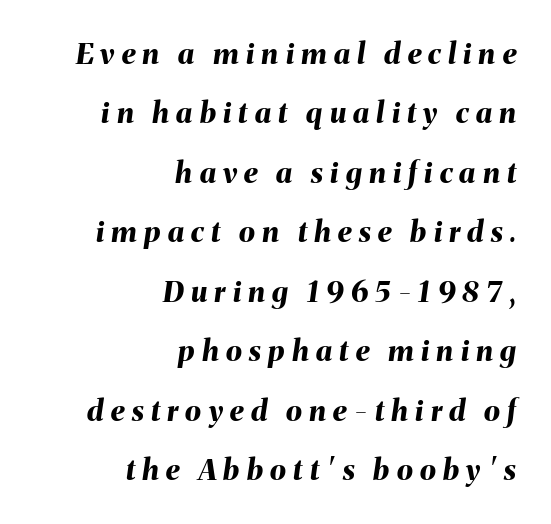
Rendered with sloped, italic letterforms. The foot of each line stays bare and open. The letters are spread apart with noticeably loose tracking. A flush-right, rag-left setting is used for this passage. Here the designer chose a conventional face with non-uniform glyph widths.
